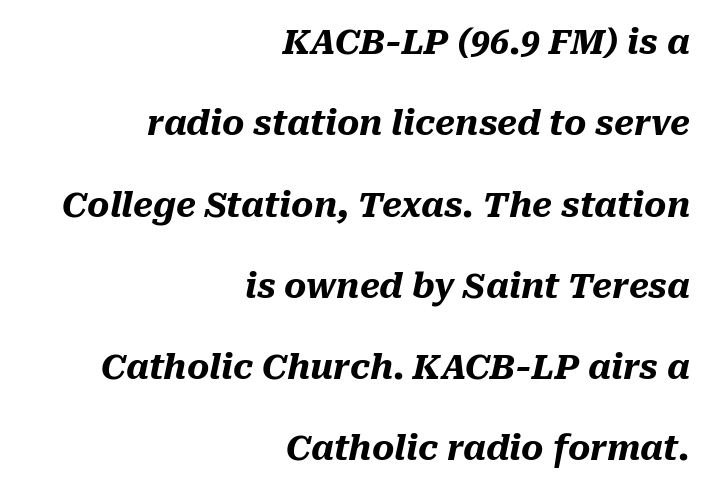
Varying glyph widths throughout — classic text-font behaviour. Quick note: underline off. Tall strokes in this sample are angled rather than plumb. The rendering uses a bold face; every stroke is thick and dark. All the whitespace from short lines collects on the left. Vertically, the passage feels expansive, rows floating well apart.
